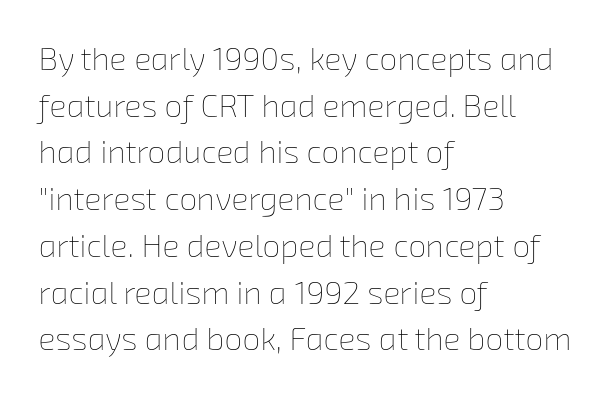
Q: Is the text bold? A: No.
Q: Is the text underlined? A: No.
Q: How is the paragraph aligned? A: Left-aligned.
Q: Is the spacing between letters normal or unusually wide? A: Normal.
Q: Is the spacing between lines tight, normal or loose? A: Normal.
Q: Width (condensed, normal, or wide)? A: Normal.
Q: Stroke contrast? A: Low.
Q: x-height? A: Medium.
Q: Monospaced? A: No.
